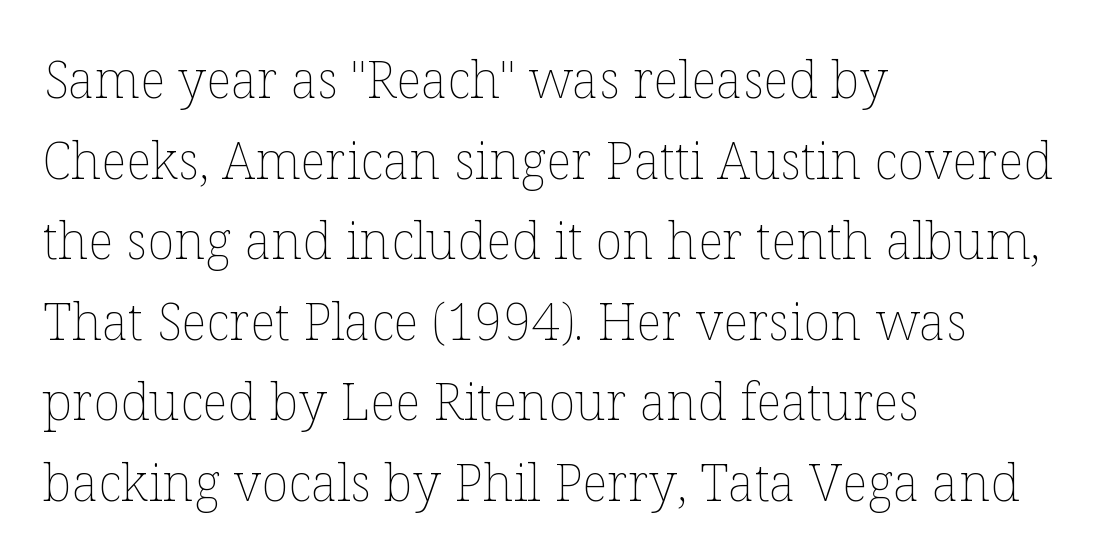
{"italic": "no", "bold": "no", "weight": "thin", "width": "normal", "stroke_contrast": "low", "x_height": "medium", "monospaced": "no", "underline": "no", "align": "left", "line_spacing": "normal", "line_spacing_ratio": 1.58, "letter_spacing": "normal", "letter_spacing_em": 0.0, "glyph_px": 51}
